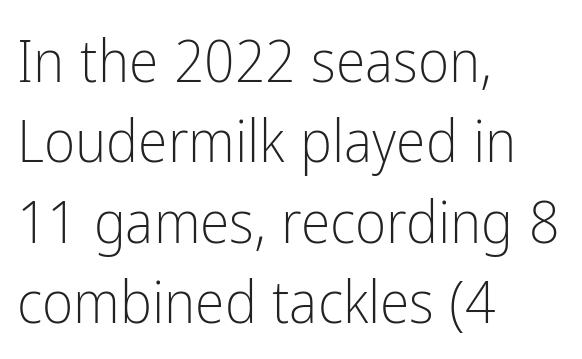
Observe the absence of serifs on each vertical stroke in this sample. Every character sits straight up, as roman type does. Successive baselines arrive at the customary interval. Descender tails drop into unmarked territory. Think of a printed novel: that variable character pitch is what you see here. There is no visible air inserted between adjacent glyphs.
